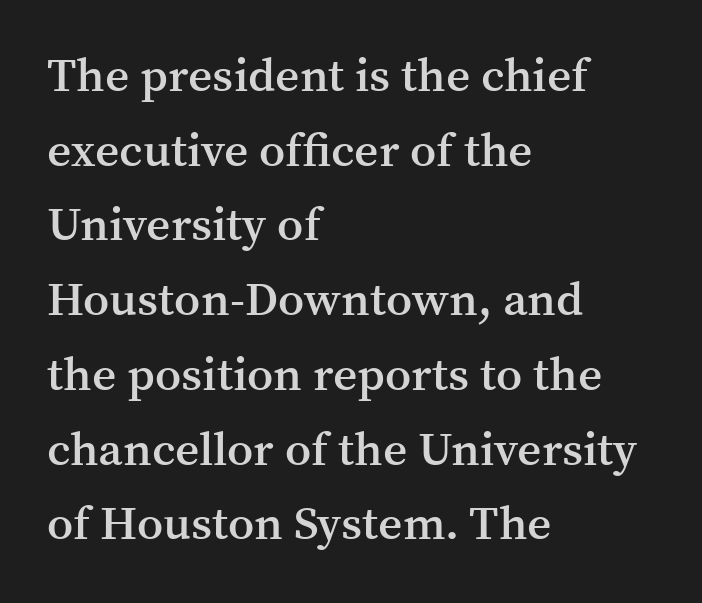
{"serif": "yes", "italic": "no", "bold": "semi", "weight": "semibold", "width": "normal", "stroke_contrast": "medium", "x_height": "medium", "monospaced": "no", "underline": "no", "align": "left", "line_spacing": "normal", "line_spacing_ratio": 1.59, "letter_spacing": "normal", "letter_spacing_em": 0.0, "glyph_px": 47}
